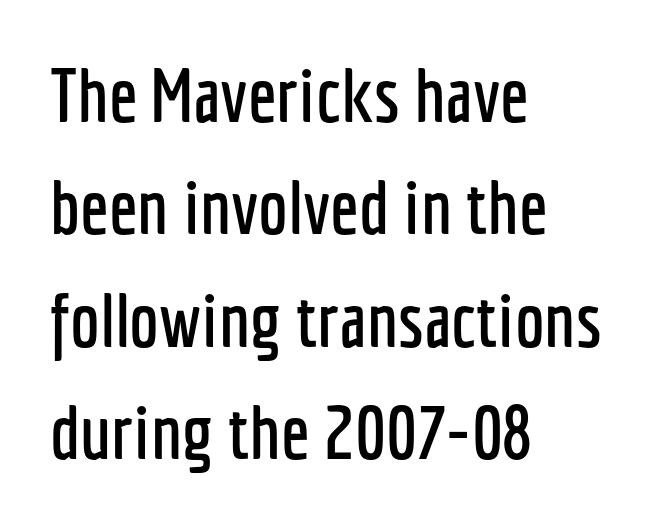
The image shows 75 px condensed sans-serif type, upright; set left-aligned, normal line spacing (1.5x), normal letter spacing, not underlined; low stroke contrast and a medium x-height.
